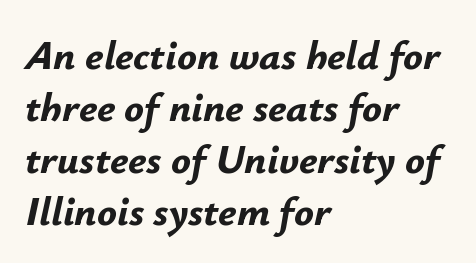
{"italic": "yes", "lean": "right", "slant_degrees": 12, "bold": "yes", "weight": "bold", "width": "normal", "stroke_contrast": "low", "x_height": "small", "monospaced": "no", "underline": "no", "align": "left", "line_spacing": "normal", "line_spacing_ratio": 1.27, "letter_spacing": "normal", "letter_spacing_em": 0.0, "glyph_px": 41}
